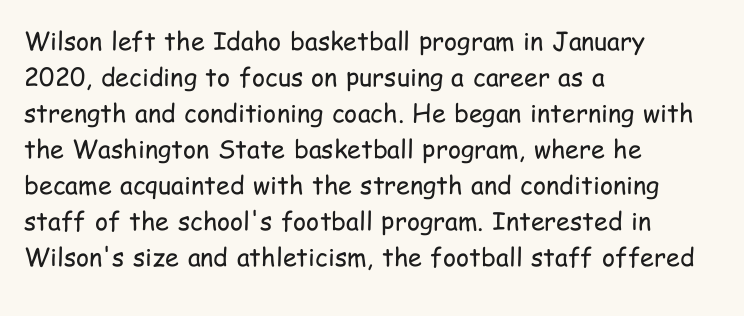
The image shows 25 px text type, upright; set left-aligned, normal line spacing (1.44x), normal letter spacing, not underlined.
